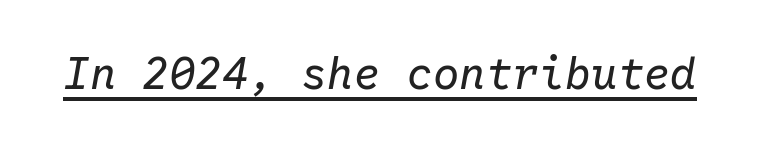
{"italic": "yes", "lean": "right", "slant_degrees": 10, "bold": "no", "weight": "regular", "width": "normal", "stroke_contrast": "low", "x_height": "medium", "monospaced": "yes", "underline": "yes", "letter_spacing": "normal", "letter_spacing_em": 0.0, "glyph_px": 44}
